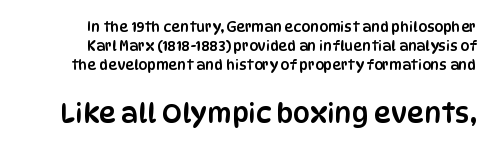
Decoration check: the copy has no underline. Honestly, the letter spacing is just normal — you wouldn't notice it. Scale increases going downward across the two blocks. Reading down the column, the eye jumps a familiar distance to each next line.
